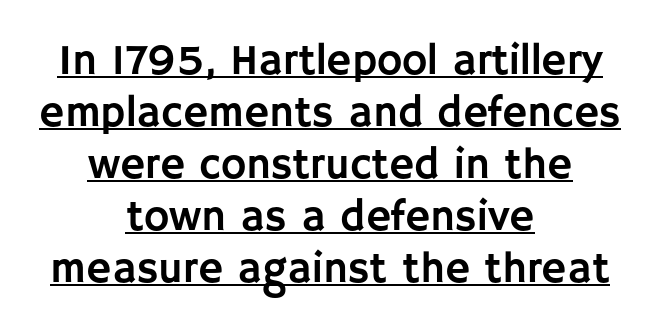
Character widths vary here, with narrow letters taking less room than wide ones. A centered setting, common on invitations and titles, is used for this passage. Look at the tracking — it's just the regular setting, nothing added. Characters remain perfectly vertical along every line.
